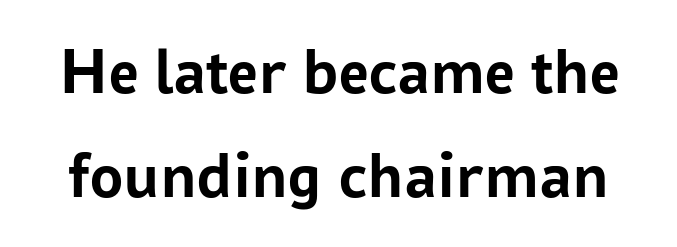
The image shows 66 px semibold sans-serif type, upright; set normal line spacing (1.58x), normal letter spacing, not underlined; low stroke contrast and a medium x-height.
